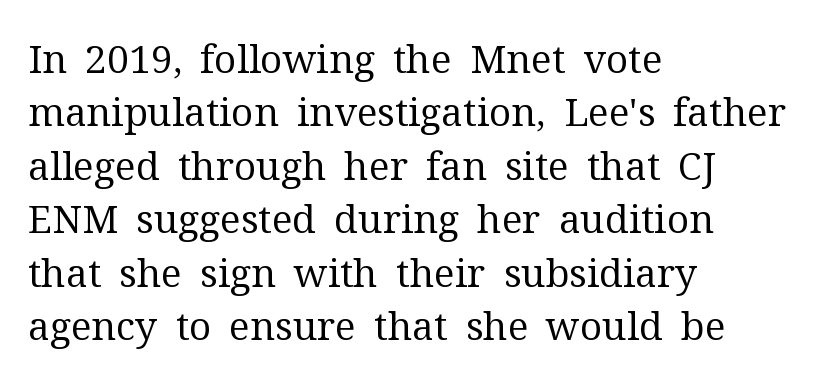
{"serif": "yes", "italic": "no", "bold": "no", "weight": "regular", "width": "normal", "stroke_contrast": "medium", "x_height": "medium", "monospaced": "no", "underline": "no", "align": "left", "line_spacing": "normal", "line_spacing_ratio": 1.37, "letter_spacing": "normal", "letter_spacing_em": 0.0, "glyph_px": 39}
